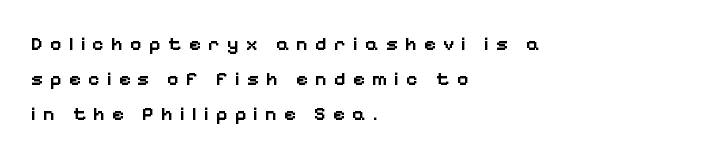
The image shows 20 px text type, upright; set left-aligned, line spacing 1.76x, unusually wide letter spacing (+0.35 em), not underlined.
